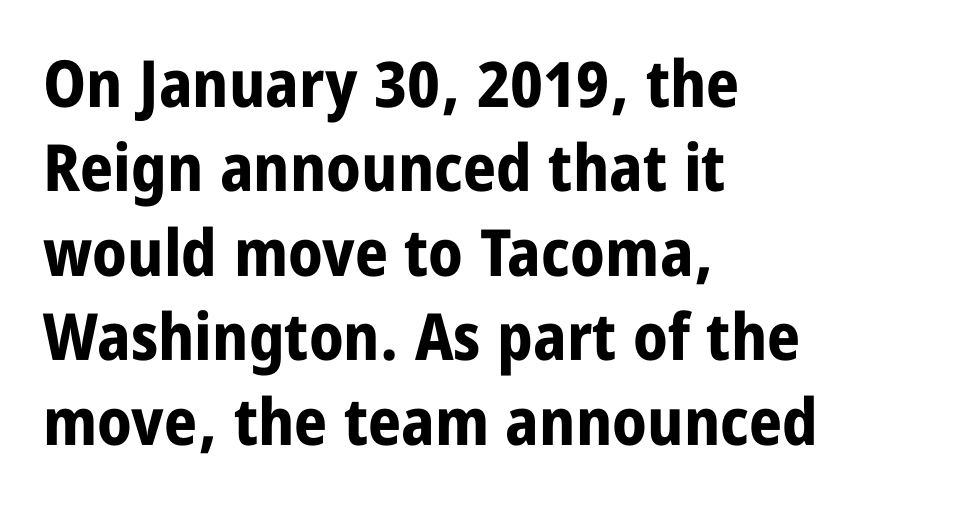
The image shows 65 px bold, condensed sans-serif type, upright; set left-aligned, normal line spacing (1.3x), normal letter spacing, not underlined; low stroke contrast and a large x-height.
